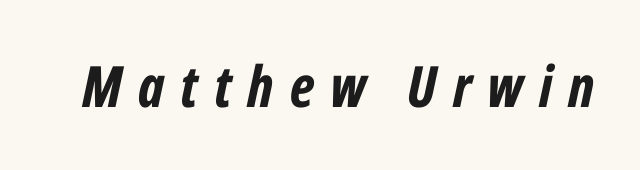
{"italic": "yes", "lean": "right", "slant_degrees": 12, "bold": "yes", "weight": "bold", "width": "condensed", "stroke_contrast": "low", "x_height": "medium", "monospaced": "no", "underline": "no", "letter_spacing": "wide", "letter_spacing_em": 0.28, "glyph_px": 57}
